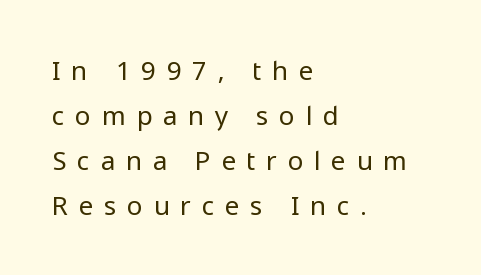
These glyphs show unthickened strokes, regular width or finer. The line texture is sparse and dotted thanks to wide tracking. The typesetter chose a ragged-right arrangement here. Decoration check: the copy has no underline.
